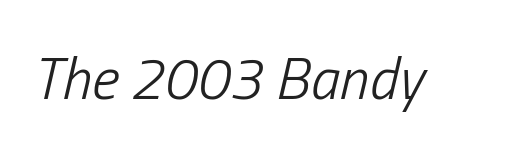
The letters are slanted; this is an italic face. Type without underlining. No chunkiness to these letters — they're not bold. Each letter keeps its own natural width here, so spacing adapts to shape.
